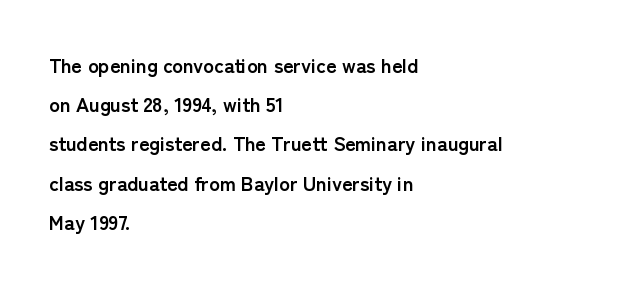
{"italic": "no", "bold": "yes", "underline": "no", "align": "left", "line_spacing": "loose", "line_spacing_ratio": 1.96, "letter_spacing": "normal", "letter_spacing_em": 0.0, "glyph_px": 20}
